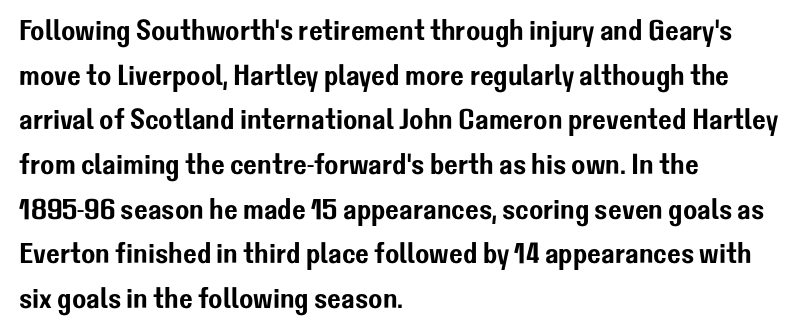
Q: Is the text italic (slanted)? A: No, it is upright.
Q: Is the typeface a serif or a sans-serif typeface? A: Sans-serif.
Q: Is the text underlined? A: No.
Q: How is the paragraph aligned? A: Left-aligned.
Q: Is the spacing between letters normal or unusually wide? A: Normal.
Q: Is the spacing between lines tight, normal or loose? A: Normal.
Q: Width (condensed, normal, or wide)? A: Normal.
Q: Stroke contrast? A: Low.
Q: x-height? A: Medium.
Q: Monospaced? A: No.
